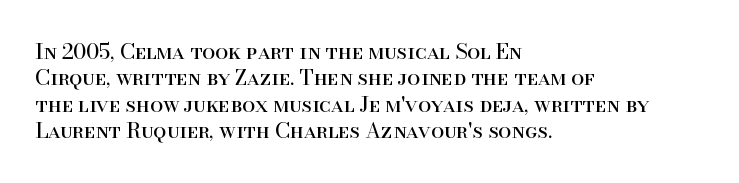
The rendering uses a moderate line-height, typical for paragraphs. Only glyphs here, with clear space below each row. The passage is arranged the way most books set body copy — flush left. Spacing between characters is what you'd get straight out of the box.
